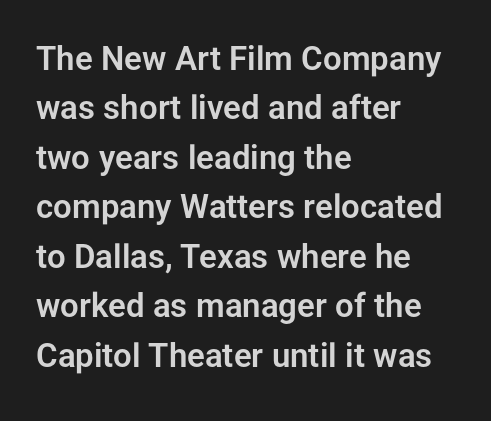
{"serif": "no", "italic": "no", "width": "normal", "stroke_contrast": "low", "x_height": "medium", "monospaced": "no", "underline": "no", "align": "left", "line_spacing": "normal", "line_spacing_ratio": 1.5, "letter_spacing": "normal", "letter_spacing_em": 0.0, "glyph_px": 33}
